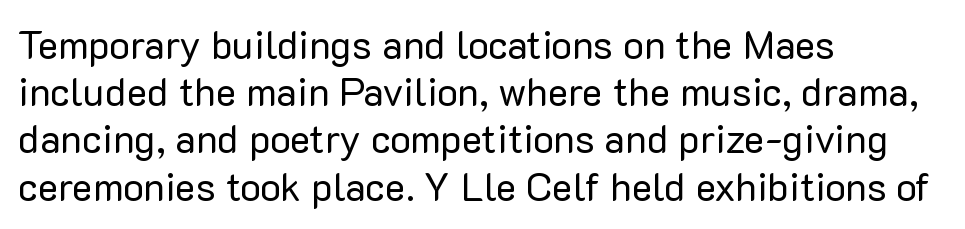
Italic? Not at all — the glyphs are vertical. A sans-serif font was chosen for this passage. Unbolded letterforms with no extra heft. Nobody touched the tracking dial on this one. The rendering uses natural spacing where letterforms have individual widths. Where is the straight margin? On the left.
